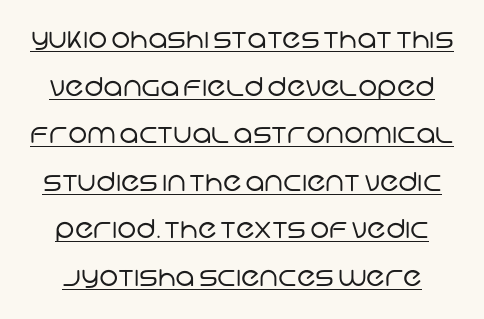
{"bold": "no", "underline": "yes", "line_spacing_ratio": 1.83, "letter_spacing": "normal", "letter_spacing_em": 0.0, "glyph_px": 26}
